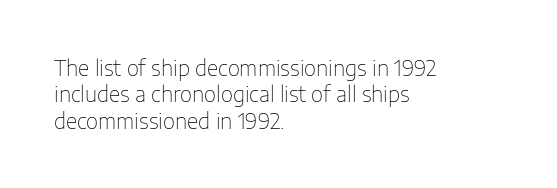
Q: Is the text bold? A: No.
Q: Is the text italic (slanted)? A: No, it is upright.
Q: Is the text underlined? A: No.
Q: How is the paragraph aligned? A: Left-aligned.
Q: Is the spacing between letters normal or unusually wide? A: Normal.
Q: Is the spacing between lines tight, normal or loose? A: Normal.
